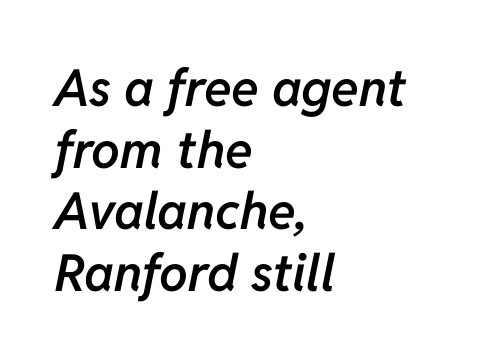
The image shows 51 px semibold type, italic (leaning right); set left-aligned, line spacing 1.21x, normal letter spacing, not underlined; low stroke contrast and a medium x-height.
